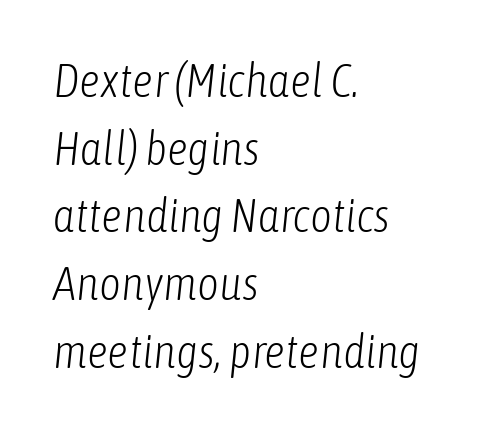
The image shows 47 px light, condensed type, italic (leaning right); set left-aligned, normal line spacing (1.44x), normal letter spacing, not underlined; low stroke contrast and a medium x-height.
